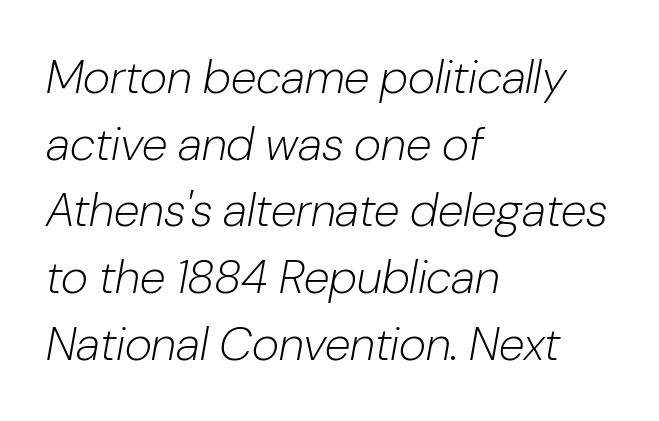
Q: Is the text bold? A: No.
Q: Is the text italic (slanted)? A: Yes, it leans right by about 10 degrees.
Q: Is the text underlined? A: No.
Q: How is the paragraph aligned? A: Left-aligned.
Q: Is the spacing between letters normal or unusually wide? A: Normal.
Q: Is the spacing between lines tight, normal or loose? A: Normal.
Q: Width (condensed, normal, or wide)? A: Normal.
Q: Stroke contrast? A: Low.
Q: x-height? A: Medium.
Q: Monospaced? A: No.
